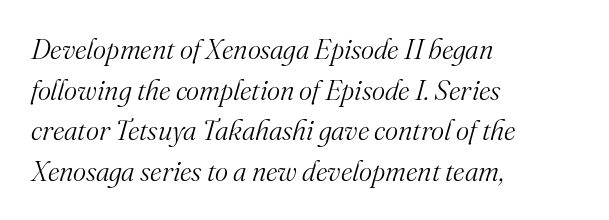
Q: Is the text bold? A: No.
Q: Is the text italic (slanted)? A: Yes, it leans right by about 16 degrees.
Q: Is the typeface a serif or a sans-serif typeface? A: Serif.
Q: Is the text underlined? A: No.
Q: How is the paragraph aligned? A: Left-aligned.
Q: Is the spacing between letters normal or unusually wide? A: Normal.
Q: Is the spacing between lines tight, normal or loose? A: Normal.
Q: Width (condensed, normal, or wide)? A: Normal.
Q: Stroke contrast? A: Medium.
Q: x-height? A: Small.
Q: Monospaced? A: No.
